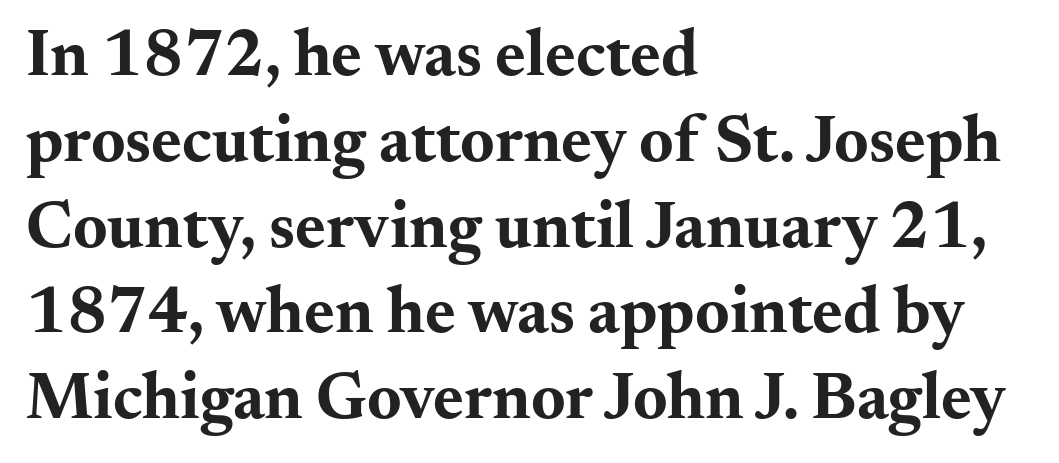
Nobody drew a line under any word here. The rendering uses natural spacing where letterforms have individual widths. Unlike a clean sans, this face finishes its strokes with serifs. Evenly set lines give the paragraph a standard silhouette. This sample uses plain, unmodified letter spacing.
